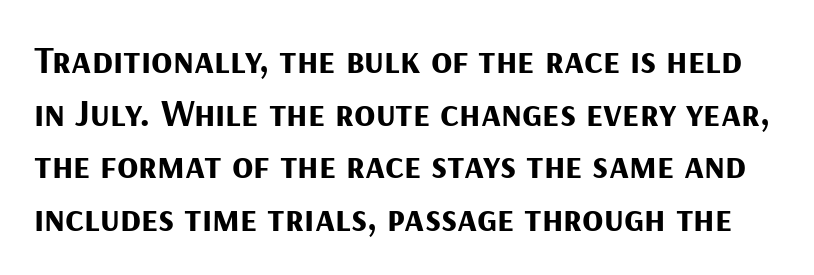
Q: Is the text bold? A: Yes.
Q: Is the text italic (slanted)? A: No, it is upright.
Q: Is the typeface a serif or a sans-serif typeface? A: Sans-serif.
Q: Is the text underlined? A: No.
Q: Is the spacing between letters normal or unusually wide? A: Normal.
Q: Is the spacing between lines tight, normal or loose? A: Normal.
Q: Width (condensed, normal, or wide)? A: Normal.
Q: Stroke contrast? A: Medium.
Q: x-height? A: Medium.
Q: Monospaced? A: No.
